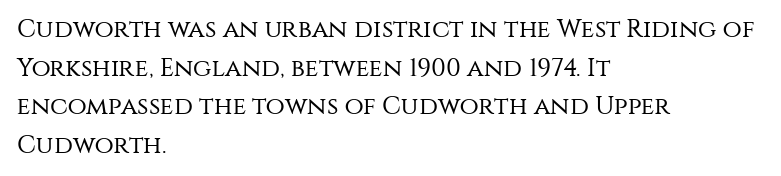
{"italic": "no", "bold": "no", "underline": "no", "align": "left", "line_spacing": "normal", "line_spacing_ratio": 1.55, "letter_spacing": "normal", "letter_spacing_em": 0.0, "glyph_px": 25}
